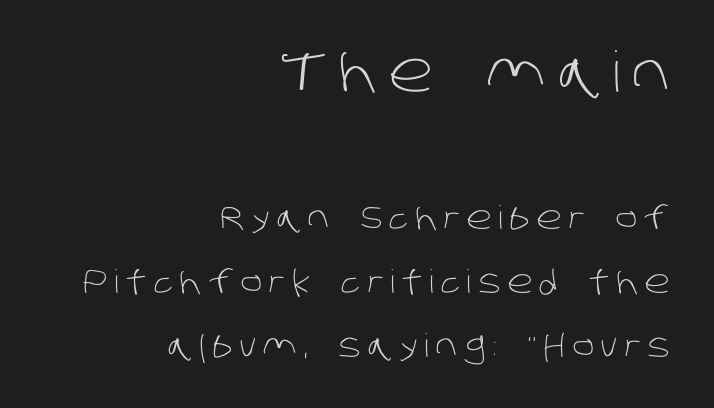
Q: Is the text bold? A: No.
Q: Is the typeface a serif or a sans-serif typeface? A: Sans-serif.
Q: Is the text underlined? A: No.
Q: How is the paragraph aligned? A: Right-aligned.
Q: Is the spacing between letters normal or unusually wide? A: Unusually wide.
Q: Is the spacing between lines tight, normal or loose? A: Loose.
Q: Which block of text is set in a larger size, the first (top) or the second (bottom)? A: The first (top) one.
Q: Width (condensed, normal, or wide)? A: Normal.
Q: Stroke contrast? A: Low.
Q: x-height? A: Large.
Q: Monospaced? A: No.
